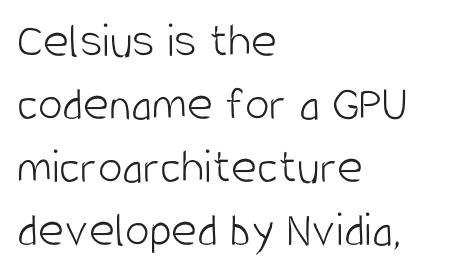
A sans-serif font was chosen for this passage. The ragged edge is on the right, which tells us the setting is flush left. Unlike italic type, these characters show no tilt at all. The gap between lines stays unmarked. The letterforms sit shoulder to shoulder at normal distance. Notice how descenders clear the ascenders below comfortably — that's standard leading.
